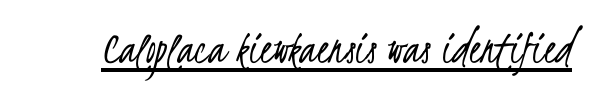
{"serif": "no", "bold": "no", "weight": "light", "width": "condensed", "stroke_contrast": "low", "x_height": "small", "monospaced": "no", "underline": "yes", "letter_spacing": "normal", "letter_spacing_em": 0.0, "glyph_px": 49}
